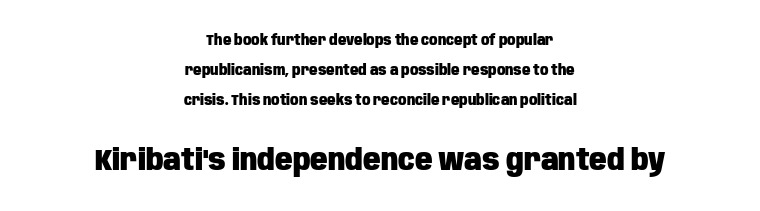
{"serif": "no", "italic": "no", "bold": "yes", "weight": "heavy", "width": "condensed", "stroke_contrast": "low", "x_height": "large", "monospaced": "no", "underline": "no", "align": "center", "line_spacing": "loose", "line_spacing_ratio": 2.14, "letter_spacing": "normal", "letter_spacing_em": 0.0, "larger_block": "second", "size_ratio": 2.07, "glyph_px": 29}
